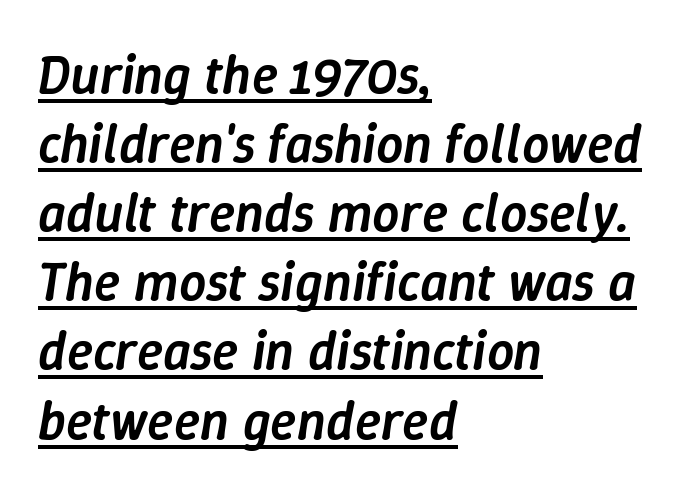
Q: Is the text bold? A: Semi-bold.
Q: Is the text italic (slanted)? A: Yes, it leans right by about 9 degrees.
Q: Is the text underlined? A: Yes.
Q: How is the paragraph aligned? A: Left-aligned.
Q: Is the spacing between letters normal or unusually wide? A: Normal.
Q: Is the spacing between lines tight, normal or loose? A: Normal.
Q: Width (condensed, normal, or wide)? A: Normal.
Q: Stroke contrast? A: Low.
Q: x-height? A: Medium.
Q: Monospaced? A: No.
